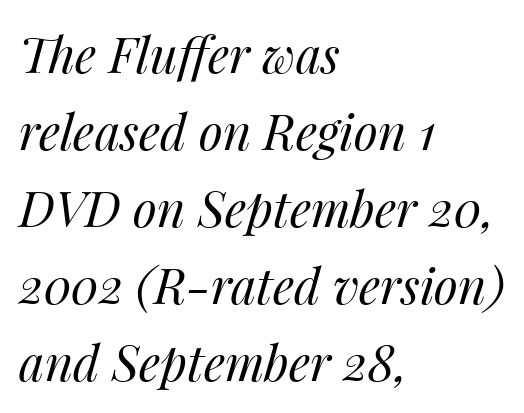
{"italic": "yes", "lean": "right", "slant_degrees": 14, "bold": "no", "weight": "regular", "width": "normal", "stroke_contrast": "medium", "x_height": "medium", "monospaced": "no", "underline": "no", "align": "left", "line_spacing": "normal", "line_spacing_ratio": 1.57, "letter_spacing": "normal", "letter_spacing_em": 0.0, "glyph_px": 49}
